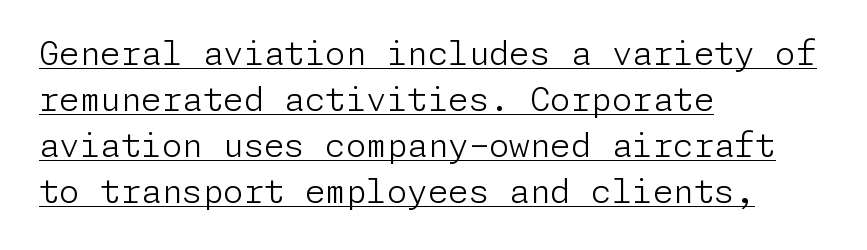
{"serif": "no", "italic": "no", "bold": "no", "weight": "light", "width": "normal", "stroke_contrast": "low", "x_height": "medium", "underline": "yes", "align": "left", "line_spacing": "normal", "line_spacing_ratio": 1.39, "letter_spacing": "normal", "letter_spacing_em": 0.0, "glyph_px": 33}
